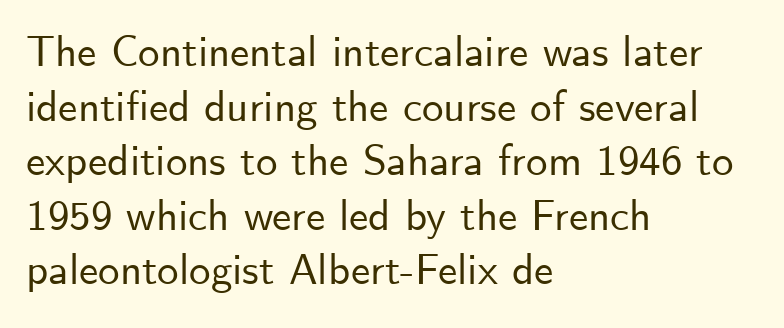
{"serif": "no", "italic": "no", "width": "normal", "stroke_contrast": "low", "x_height": "small", "monospaced": "no", "underline": "no", "align": "left", "line_spacing": "normal", "line_spacing_ratio": 1.27, "letter_spacing": "normal", "letter_spacing_em": 0.0, "glyph_px": 43}
